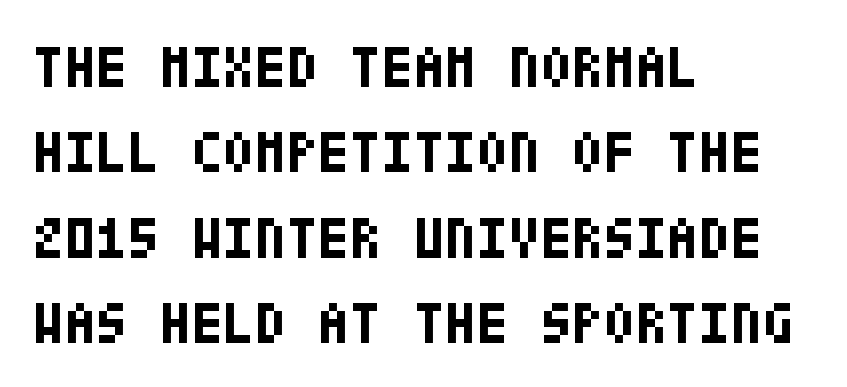
{"serif": "no", "italic": "no", "bold": "yes", "weight": "bold", "width": "condensed", "stroke_contrast": "low", "x_height": "large", "underline": "no", "align": "left", "line_spacing": "normal", "line_spacing_ratio": 1.47, "letter_spacing": "normal", "letter_spacing_em": 0.0, "glyph_px": 58}
